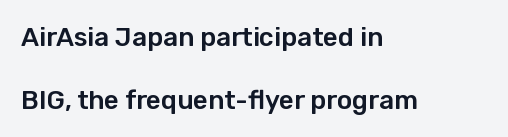
The image shows 26 px text type, upright; set left-aligned, loose line spacing (2.42x), normal letter spacing, not underlined.
